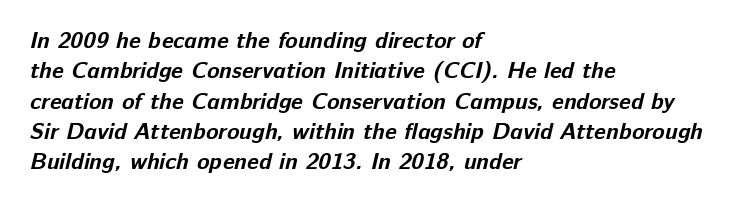
{"bold": "yes", "underline": "no", "align": "left", "line_spacing": "normal", "line_spacing_ratio": 1.32, "letter_spacing": "normal", "letter_spacing_em": 0.0, "glyph_px": 23}
